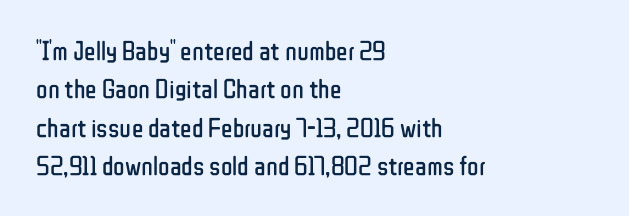
Every row of glyphs begins at an identical x-position on the left. A roman cut, with each character standing at attention. Does the leading feel generous? No, just average. The tracking reads as untouched default to a designer's eye.
